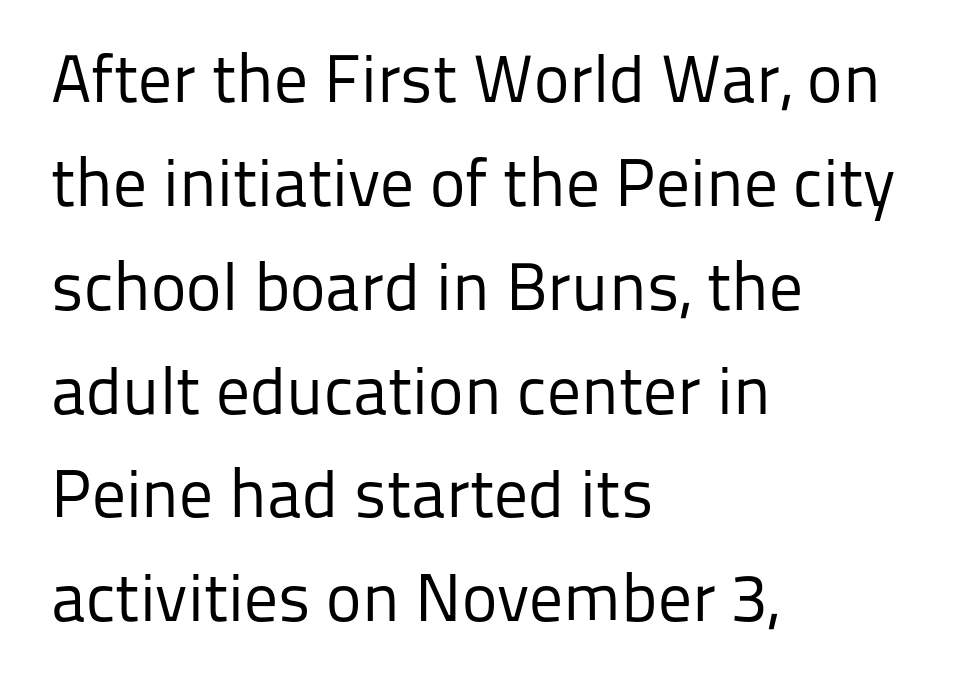
The foot of each line stays bare and open. If you measured baseline to baseline, you'd find a middling distance. In terms of letterspacing, this is plain default setting. Do the characters align in a grid? No, the font is proportional. Teacher's note: observe the even left margin — that is flush-left alignment.
